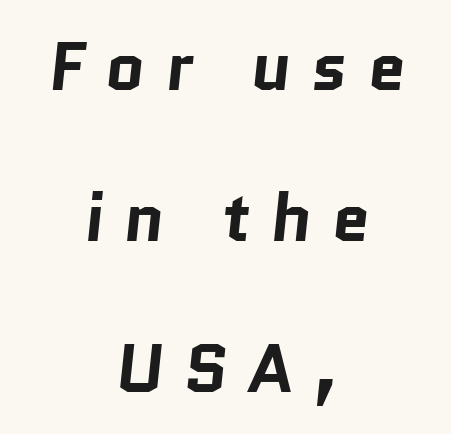
{"serif": "no", "bold": "yes", "weight": "bold", "width": "normal", "stroke_contrast": "low", "x_height": "medium", "monospaced": "no", "underline": "no", "align": "center", "line_spacing": "loose", "line_spacing_ratio": 2.22, "letter_spacing": "wide", "letter_spacing_em": 0.29, "glyph_px": 68}
